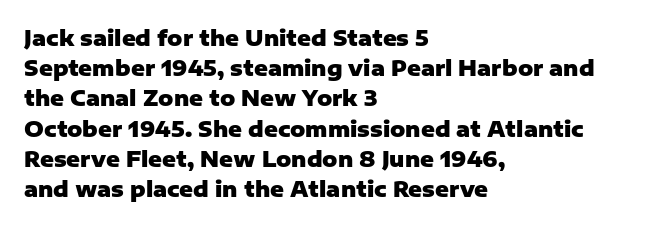
Emphasis by weight is at full strength: bold. Compared with typical body copy, the letter spacing here is the same. The passage shown is not underscored anywhere. Each new line begins a customary step beneath the previous one.
